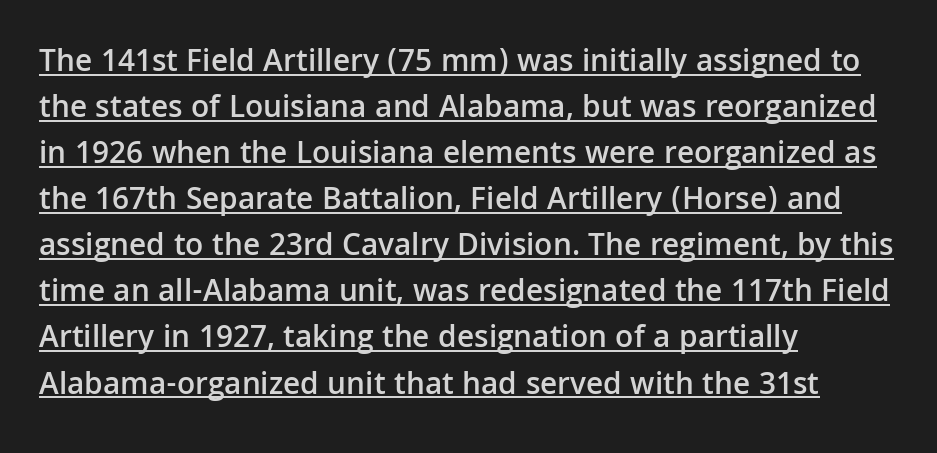
Q: Is the text bold? A: Semi-bold.
Q: Is the text italic (slanted)? A: No, it is upright.
Q: Is the typeface a serif or a sans-serif typeface? A: Sans-serif.
Q: Is the text underlined? A: Yes.
Q: How is the paragraph aligned? A: Left-aligned.
Q: Is the spacing between letters normal or unusually wide? A: Normal.
Q: Is the spacing between lines tight, normal or loose? A: Normal.
Q: Width (condensed, normal, or wide)? A: Normal.
Q: Stroke contrast? A: Low.
Q: x-height? A: Medium.
Q: Monospaced? A: No.
